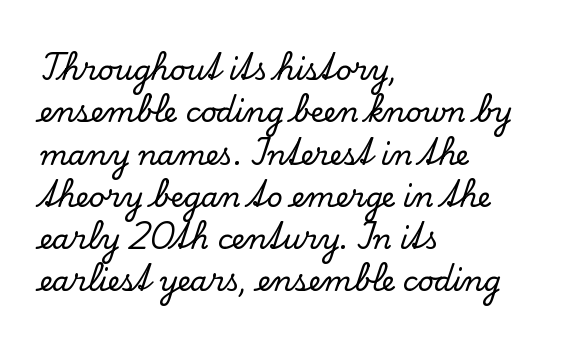
The image shows 28 px serif type; set left-aligned, normal line spacing (1.51x), normal letter spacing, not underlined; low stroke contrast and a small x-height.
